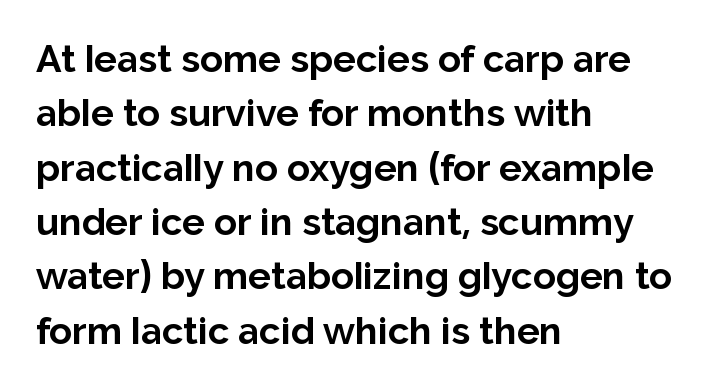
Note the varied advance widths — an 'i' is clearly narrower than an 'm'. The passage is arranged the way most books set body copy — flush left. You can tell from the bare stems that sans-serif type was used. Characters remain perfectly vertical along every line.
